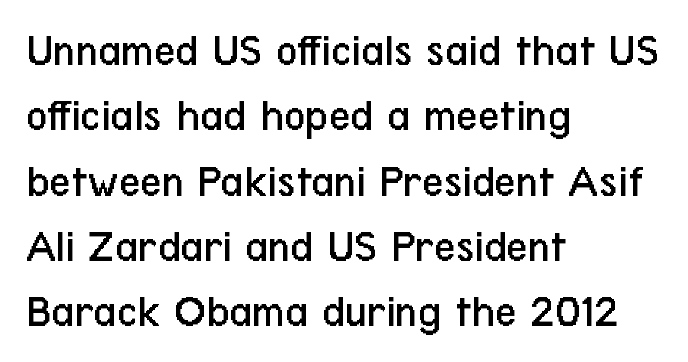
Is the stroke heavy? The answer is a plain regular-or-lighter. Beneath every word, the page is bare. Left-aligned paragraph, ragged on the right. These lines sit exactly where default settings would place them.
